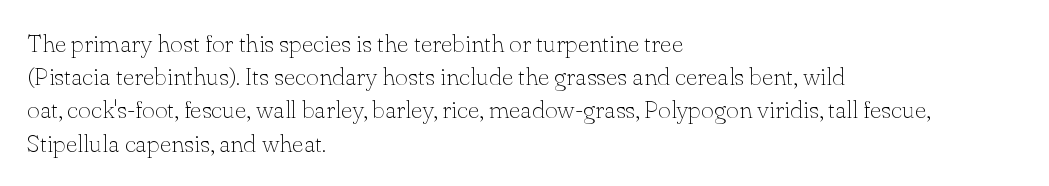
The image shows 25 px text type, upright; set left-aligned, normal line spacing (1.33x), normal letter spacing, not underlined.
